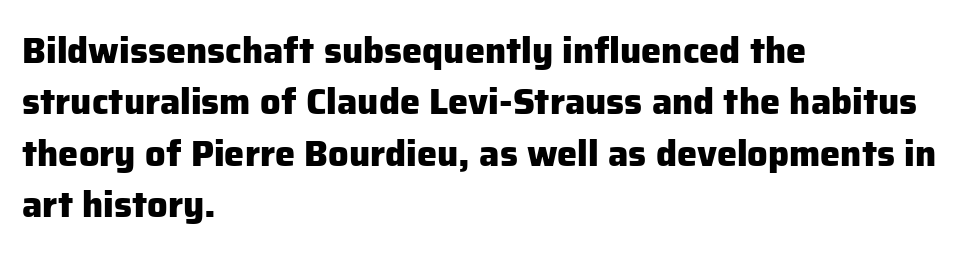
The image shows 36 px heavy sans-serif type, upright; set left-aligned, normal line spacing (1.43x), normal letter spacing, not underlined; low stroke contrast and a medium x-height.
